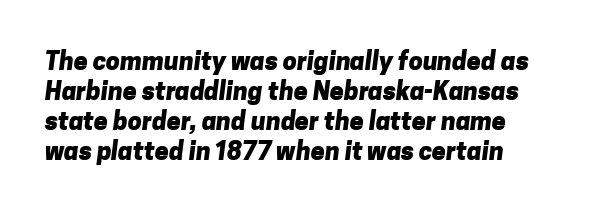
{"bold": "yes", "underline": "no", "line_spacing_ratio": 1.2, "letter_spacing": "normal", "letter_spacing_em": 0.0, "glyph_px": 25}
